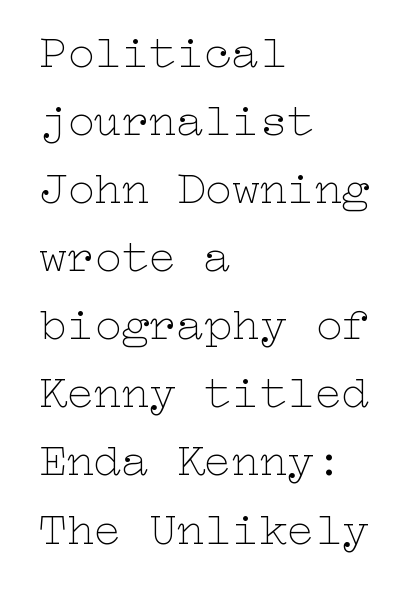
This sample keeps an unexceptional amount of space between lines. This sample uses an upright cut, with every glyph sitting square on the baseline. The type is set solid horizontally, with unmodified tracking. Is the stroke heavy? The answer is a plain regular-or-lighter. Caption: multi-line text, flush left, ragged right.
